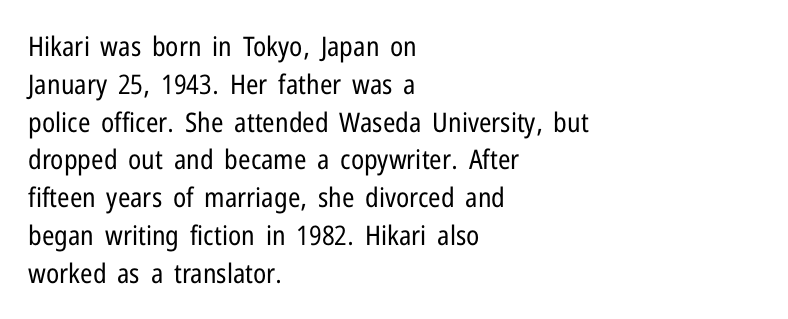
Short note: letters normally spaced. These lines are set flush left with a ragged right edge. The passage shown is not bold in any degree. Rows of type keep a routine distance in the vertical direction. This is the regular roman posture of the typeface.
